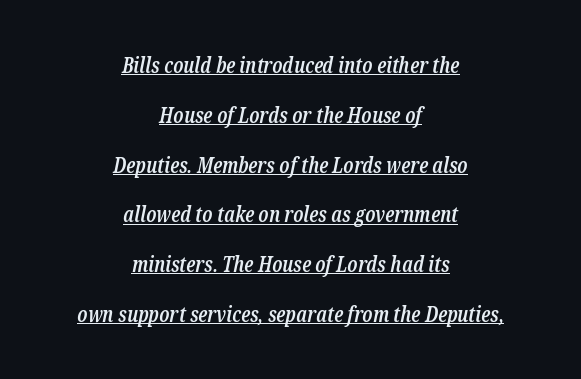
The image shows 21 px text type, italic (leaning right); set centered, loose line spacing (2.37x), normal letter spacing, underlined.
